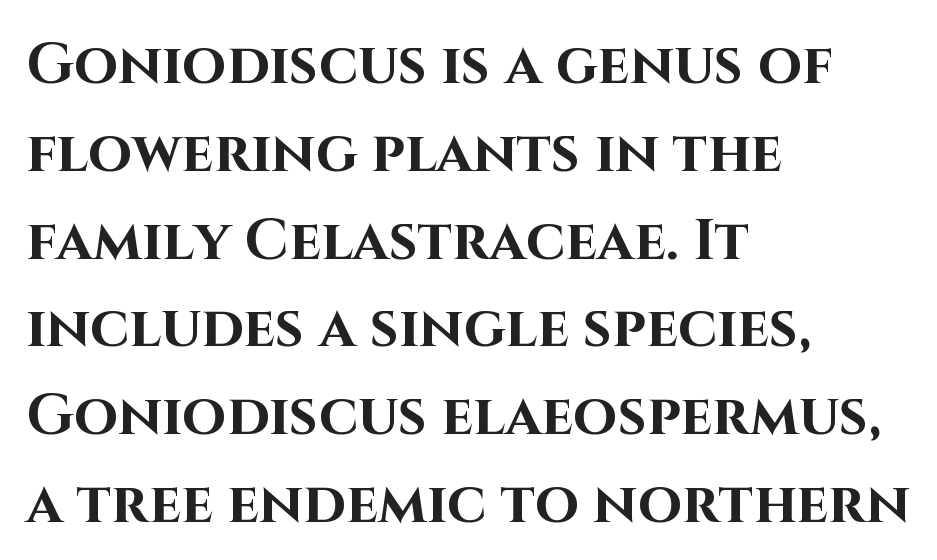
This sample uses plain, unmodified letter spacing. The rendering uses a bold face; every stroke is thick and dark. Do the letters lean? They stand straight. Unlike a traditional serif, this face leaves its strokes unadorned. Just letters on the line, the space beneath them empty.
